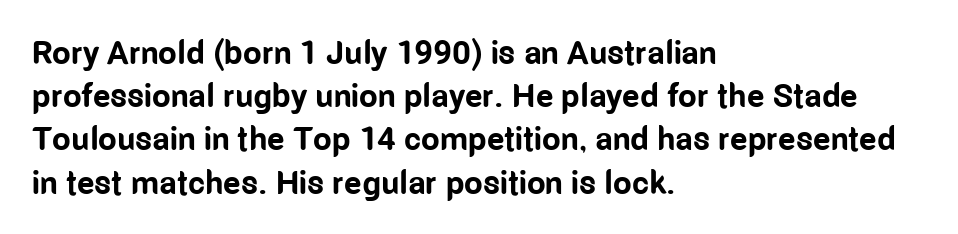
The image shows 33 px bold, condensed sans-serif type, upright; set left-aligned, normal line spacing (1.31x), normal letter spacing, not underlined; low stroke contrast and a medium x-height.
